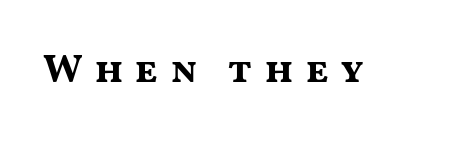
The image shows 40 px bold, wide sans-serif type, upright; set unusually wide letter spacing (+0.27 em), not underlined; medium stroke contrast and a medium x-height.
